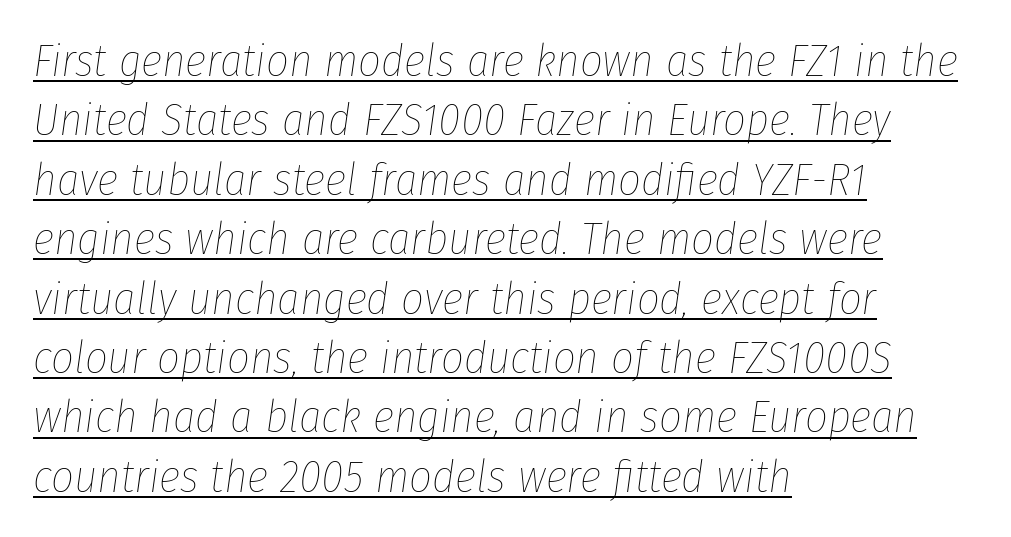
{"italic": "yes", "lean": "right", "slant_degrees": 8, "bold": "no", "weight": "thin", "width": "condensed", "stroke_contrast": "low", "x_height": "medium", "monospaced": "no", "underline": "yes", "align": "left", "line_spacing": "normal", "line_spacing_ratio": 1.32, "letter_spacing": "normal", "letter_spacing_em": 0.0, "glyph_px": 45}
